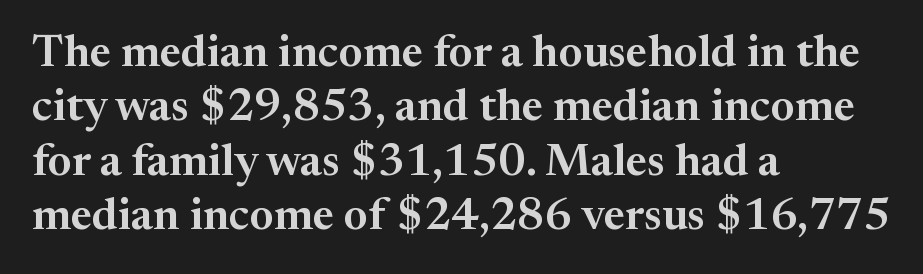
{"serif": "yes", "italic": "no", "width": "normal", "stroke_contrast": "medium", "x_height": "medium", "monospaced": "no", "underline": "no", "align": "left", "line_spacing_ratio": 1.21, "letter_spacing": "normal", "letter_spacing_em": 0.0, "glyph_px": 45}
